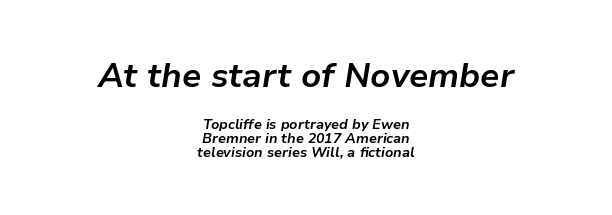
Q: Is the text bold? A: Yes.
Q: Is the text italic (slanted)? A: Yes, it leans right by about 9 degrees.
Q: Is the text underlined? A: No.
Q: How is the paragraph aligned? A: Centered.
Q: Is the spacing between letters normal or unusually wide? A: Normal.
Q: Is the spacing between lines tight, normal or loose? A: Tight.
Q: Which block of text is set in a larger size, the first (top) or the second (bottom)? A: The first (top) one.
Q: Width (condensed, normal, or wide)? A: Normal.
Q: Stroke contrast? A: Low.
Q: x-height? A: Medium.
Q: Monospaced? A: No.
